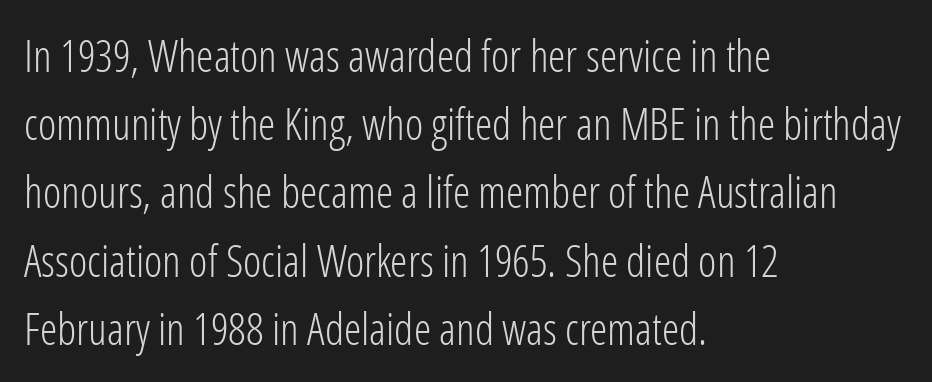
The image shows 44 px light, condensed sans-serif type, upright; set left-aligned, normal line spacing (1.55x), normal letter spacing, not underlined; low stroke contrast and a medium x-height.
